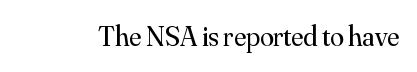
The font's upright variant was chosen for this text. The passage shown is not bold in any degree. Spacing verdict: proportional, widths tailored to each character. Observe the serifs anchoring each vertical stroke in this sample.
